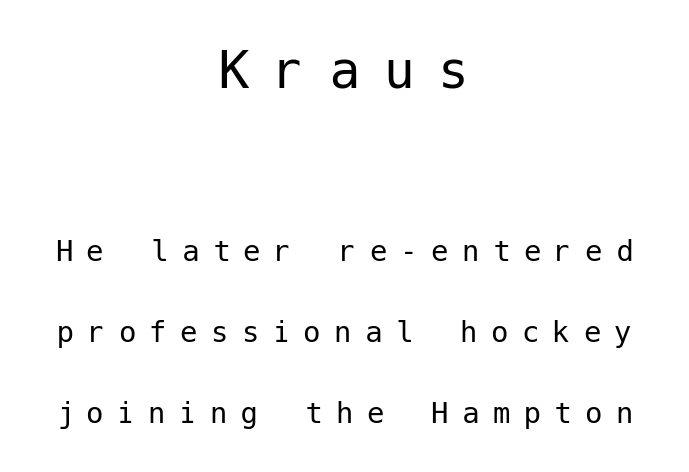
Q: Is the text bold? A: No.
Q: Is the text italic (slanted)? A: No, it is upright.
Q: Is the typeface a serif or a sans-serif typeface? A: Sans-serif.
Q: Is the text underlined? A: No.
Q: How is the paragraph aligned? A: Centered.
Q: Is the spacing between letters normal or unusually wide? A: Unusually wide.
Q: Is the spacing between lines tight, normal or loose? A: Loose.
Q: Which block of text is set in a larger size, the first (top) or the second (bottom)? A: The first (top) one.
Q: Width (condensed, normal, or wide)? A: Normal.
Q: Stroke contrast? A: Low.
Q: x-height? A: Medium.
